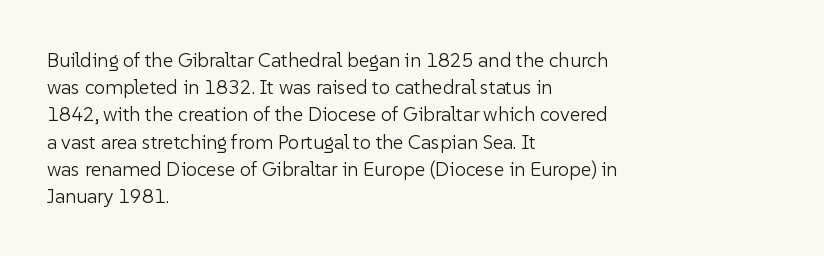
{"italic": "no", "bold": "no", "underline": "no", "align": "left", "line_spacing": "normal", "line_spacing_ratio": 1.36, "letter_spacing": "normal", "letter_spacing_em": 0.0, "glyph_px": 20}
